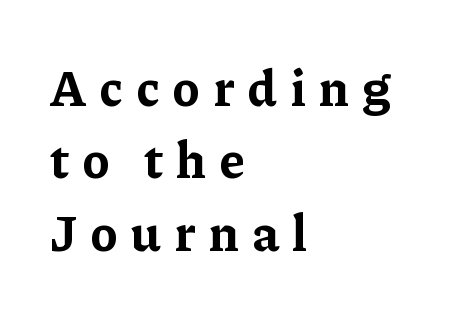
Q: Is the text bold? A: Yes.
Q: Is the text italic (slanted)? A: No, it is upright.
Q: Is the typeface a serif or a sans-serif typeface? A: Serif.
Q: Is the text underlined? A: No.
Q: How is the paragraph aligned? A: Left-aligned.
Q: Is the spacing between letters normal or unusually wide? A: Unusually wide.
Q: Is the spacing between lines tight, normal or loose? A: Normal.
Q: Width (condensed, normal, or wide)? A: Normal.
Q: Stroke contrast? A: Low.
Q: x-height? A: Medium.
Q: Monospaced? A: No.
